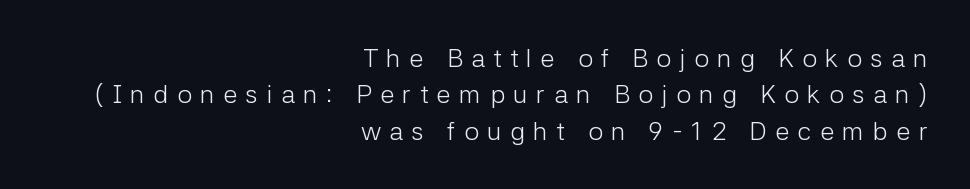
Descender tails drop into unmarked territory. The rag falls on the left side of this text block. The vertical gap from one line to the next is medium. Do the letters lean? They stand straight. The letters are spread apart with noticeably loose tracking. Each stroke keeps to a modest, everyday thickness or less.
